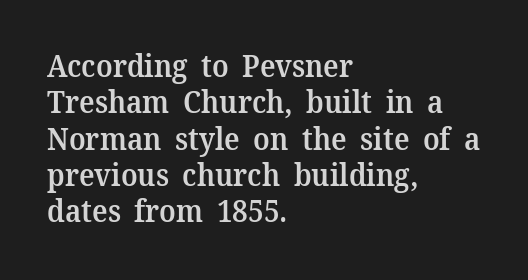
Q: Is the text bold? A: Semi-bold.
Q: Is the text italic (slanted)? A: No, it is upright.
Q: Is the typeface a serif or a sans-serif typeface? A: Serif.
Q: Is the text underlined? A: No.
Q: How is the paragraph aligned? A: Left-aligned.
Q: Is the spacing between letters normal or unusually wide? A: Normal.
Q: Width (condensed, normal, or wide)? A: Normal.
Q: Stroke contrast? A: Medium.
Q: x-height? A: Medium.
Q: Monospaced? A: No.
